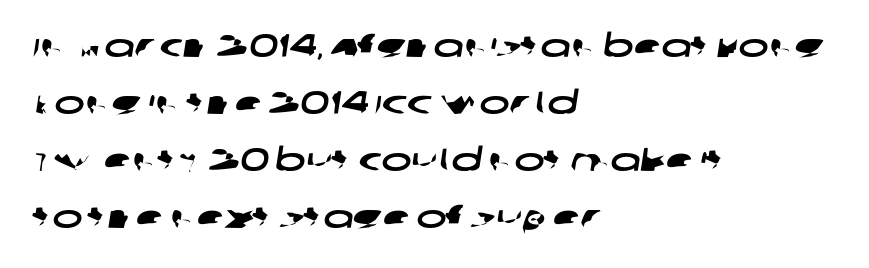
{"serif": "no", "width": "wide", "stroke_contrast": "low", "x_height": "large", "monospaced": "no", "underline": "no", "align": "left", "line_spacing_ratio": 1.78, "letter_spacing": "normal", "letter_spacing_em": 0.0, "glyph_px": 32}
